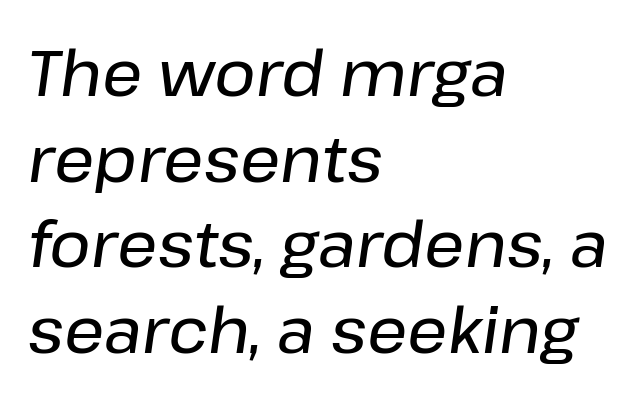
Has an underline been added? It has not. Evenly set lines give the paragraph a standard silhouette. Nothing unusual about the tracking: characters are spaced as the font intends. Would a proofreader flag this as italicized? Yes.
